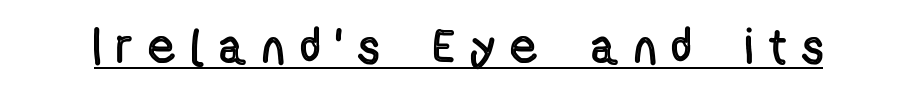
{"italic": "no", "width": "condensed", "x_height": "medium", "monospaced": "no", "underline": "yes", "letter_spacing": "wide", "letter_spacing_em": 0.34, "glyph_px": 50}
